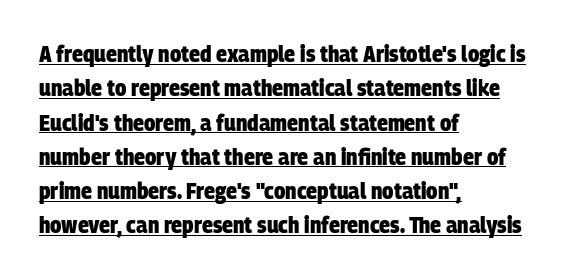
Q: Is the text bold? A: Yes.
Q: Is the text underlined? A: Yes.
Q: How is the paragraph aligned? A: Left-aligned.
Q: Is the spacing between letters normal or unusually wide? A: Normal.
Q: Is the spacing between lines tight, normal or loose? A: Normal.
